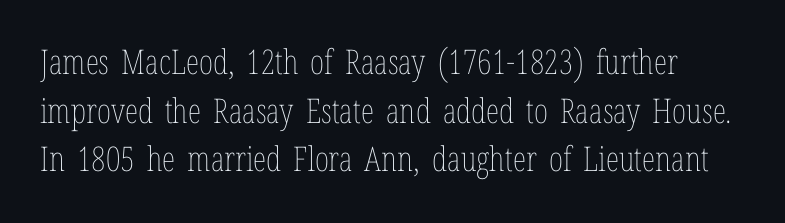
Q: Is the text bold? A: No.
Q: Is the text italic (slanted)? A: No, it is upright.
Q: Is the text underlined? A: No.
Q: Is the spacing between letters normal or unusually wide? A: Normal.
Q: Is the spacing between lines tight, normal or loose? A: Normal.
Q: Width (condensed, normal, or wide)? A: Condensed.
Q: Stroke contrast? A: Low.
Q: x-height? A: Medium.
Q: Monospaced? A: No.
